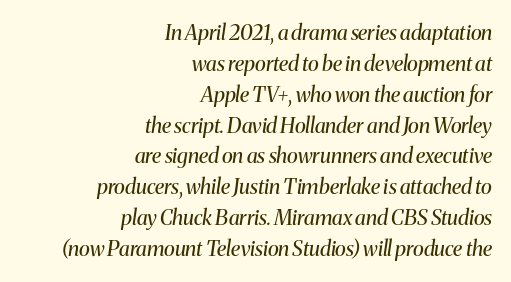
The image shows 21 px text type, italic (leaning right); set right-aligned, normal line spacing (1.47x), normal letter spacing, not underlined.
